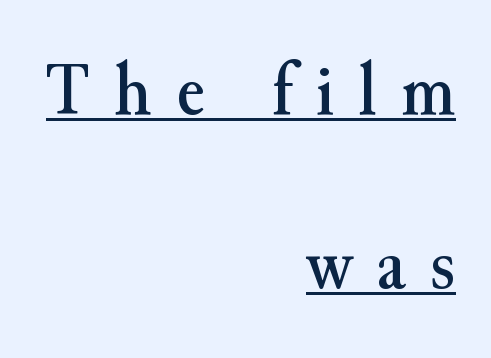
Q: Is the text italic (slanted)? A: No, it is upright.
Q: Is the typeface a serif or a sans-serif typeface? A: Serif.
Q: Is the text underlined? A: Yes.
Q: How is the paragraph aligned? A: Right-aligned.
Q: Is the spacing between letters normal or unusually wide? A: Unusually wide.
Q: Is the spacing between lines tight, normal or loose? A: Loose.
Q: Width (condensed, normal, or wide)? A: Normal.
Q: Stroke contrast? A: Medium.
Q: x-height? A: Small.
Q: Monospaced? A: No.
